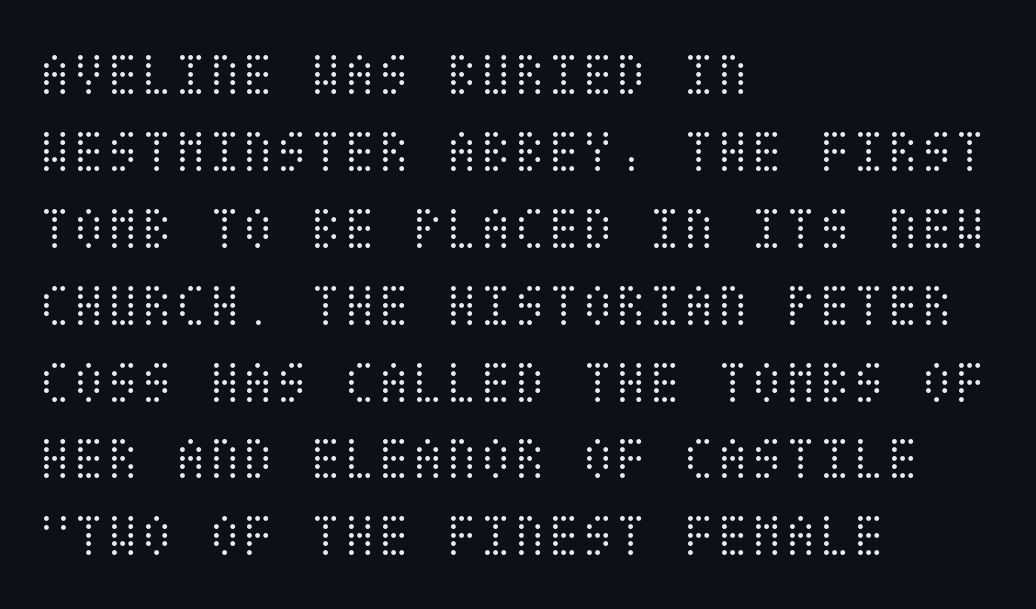
Default kerning and tracking; the words read as compact shapes. Descender tails drop into unmarked territory. The cut favours lightness, reaching ordinary text weight at its darkest. The setting favours the left margin, as ordinary paragraphs usually do. Characters remain perfectly vertical along every line.
